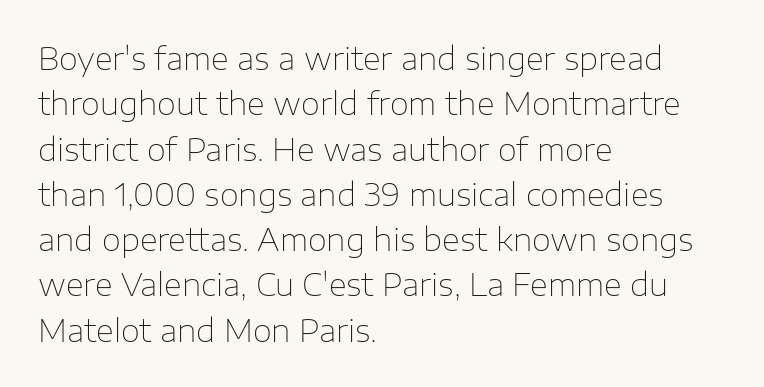
The image shows 31 px thin sans-serif type, upright; set left-aligned, normal line spacing (1.46x), normal letter spacing, not underlined; low stroke contrast and a medium x-height.
